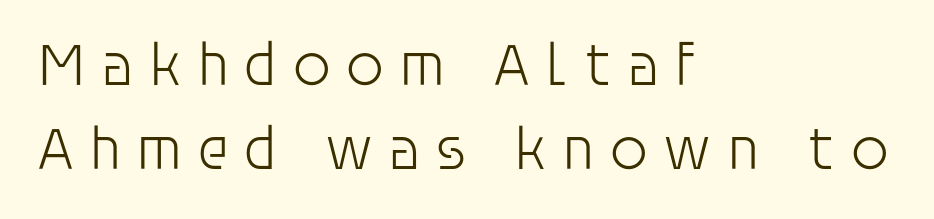
Q: Is the text bold? A: No.
Q: Is the text italic (slanted)? A: No, it is upright.
Q: Is the typeface a serif or a sans-serif typeface? A: Sans-serif.
Q: Is the text underlined? A: No.
Q: How is the paragraph aligned? A: Left-aligned.
Q: Is the spacing between letters normal or unusually wide? A: Unusually wide.
Q: Is the spacing between lines tight, normal or loose? A: Normal.
Q: Width (condensed, normal, or wide)? A: Normal.
Q: Stroke contrast? A: Low.
Q: x-height? A: Large.
Q: Monospaced? A: No.
